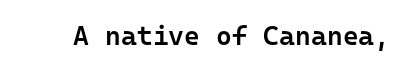
The image shows 27 px text type, upright; set normal letter spacing, not underlined.
